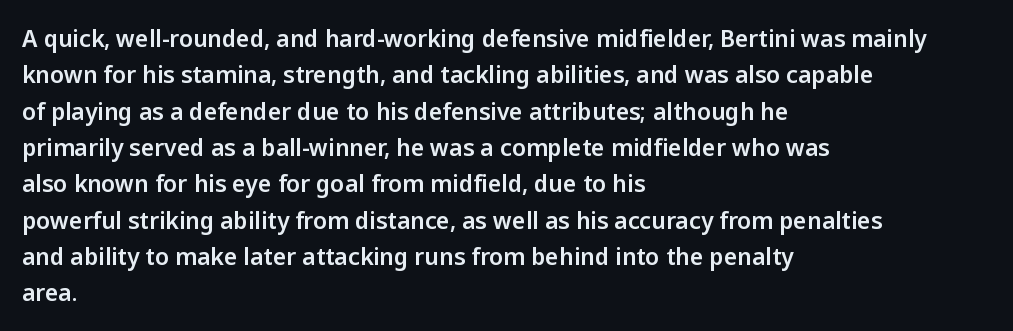
Style check: upright. Honestly, the letter spacing is just normal — you wouldn't notice it. Short and long lines alike share a common starting point at left. Any mark beneath the type? The region is blank. Interline gaps are of average width in this sample.
